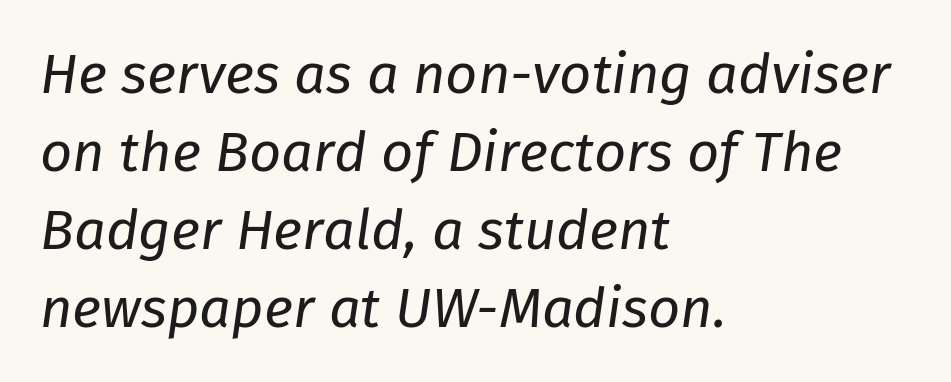
The block of text has a typical density, with ordinary space between rows. Tracking here is standard; glyphs follow each other at the usual distance. A light-to-regular cut is what we see here. This rendering uses left alignment, leaving the right contour irregular. This sample has the flowing, uneven cadence of proportional lettering. Emphasis-style slanted type is in use.
